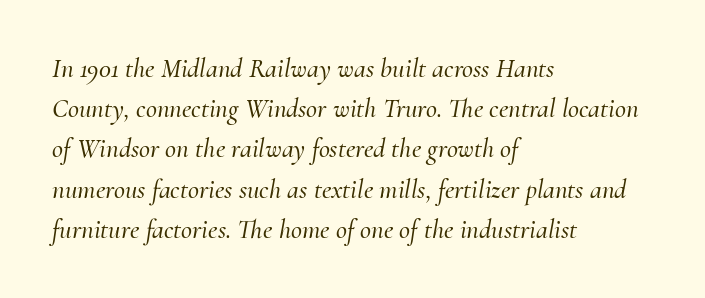
The image shows 27 px text type, italic (leaning right); set left-aligned, normal line spacing (1.49x), normal letter spacing, not underlined.
